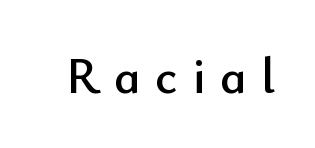
Letter spacing: wide. Bare-footed words on every line. Italic? Not at all — the glyphs are vertical. Looks like regular typesetting: each glyph gets only the width it needs.
